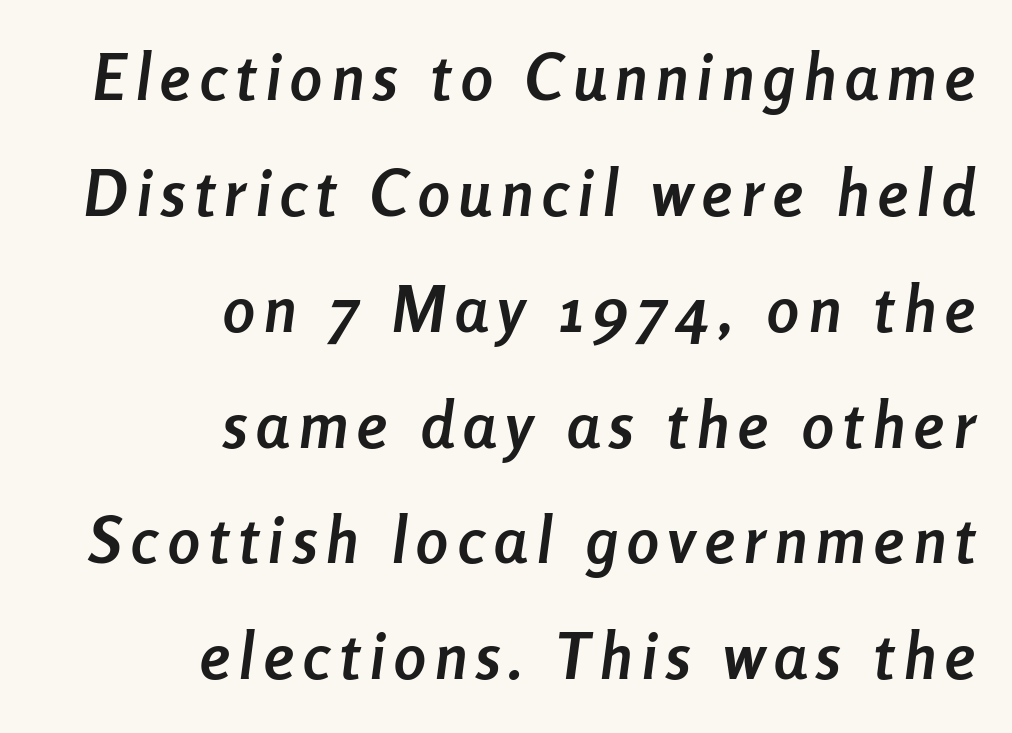
Q: Is the text bold? A: Yes.
Q: Is the text italic (slanted)? A: Yes, it leans right by about 8 degrees.
Q: Is the text underlined? A: No.
Q: How is the paragraph aligned? A: Right-aligned.
Q: Width (condensed, normal, or wide)? A: Condensed.
Q: Stroke contrast? A: Low.
Q: x-height? A: Medium.
Q: Monospaced? A: No.
